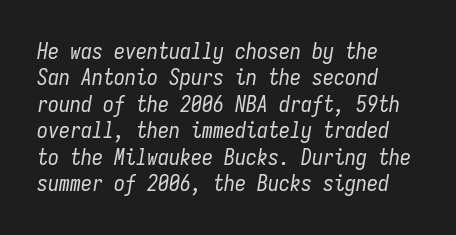
The font is comparable to plain body text, perhaps lighter. Descenders are the only things crossing below the line. Here the glyphs are tracked normally, forming tight word shapes. Which margin do the lines hug? The left one — the right edge is uneven.
